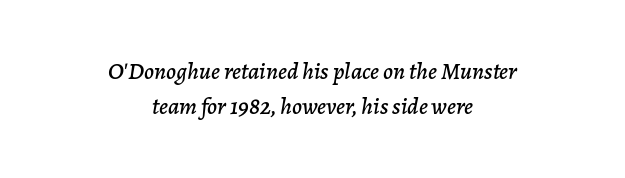
The lines are quadded center. Honestly, the row spacing looks completely unremarkable. Lines of text with bare space underneath. Short note: letters normally spaced.
